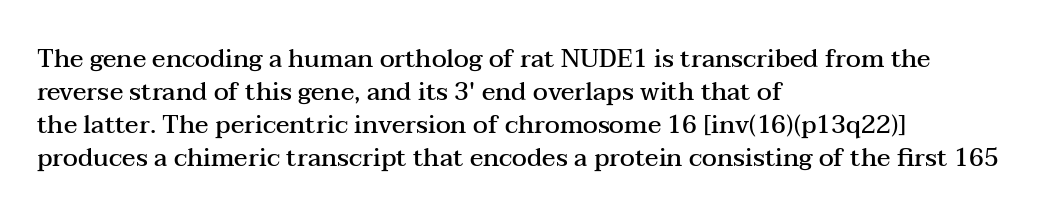
Q: Is the text bold? A: Semi-bold.
Q: Is the text italic (slanted)? A: No, it is upright.
Q: Is the text underlined? A: No.
Q: How is the paragraph aligned? A: Left-aligned.
Q: Is the spacing between letters normal or unusually wide? A: Normal.
Q: Is the spacing between lines tight, normal or loose? A: Normal.
